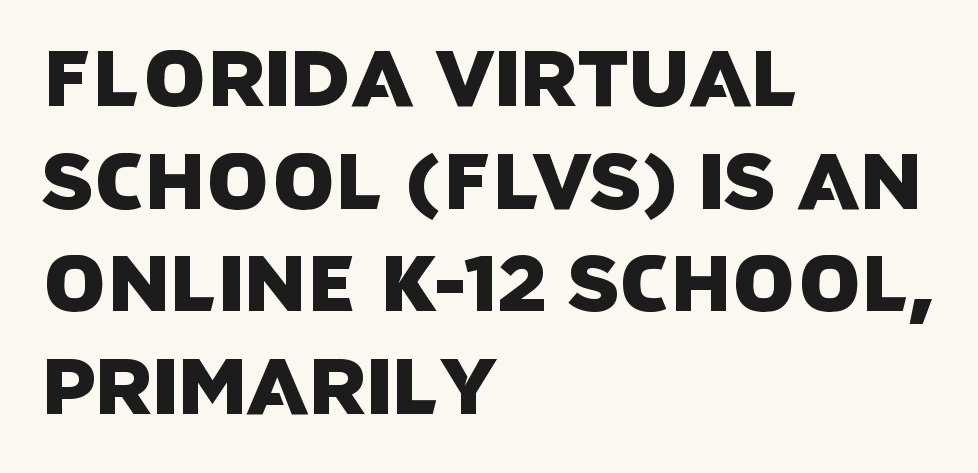
The image shows 79 px sans-serif type; set left-aligned, normal line spacing (1.3x), normal letter spacing, not underlined; low stroke contrast and a large x-height.
